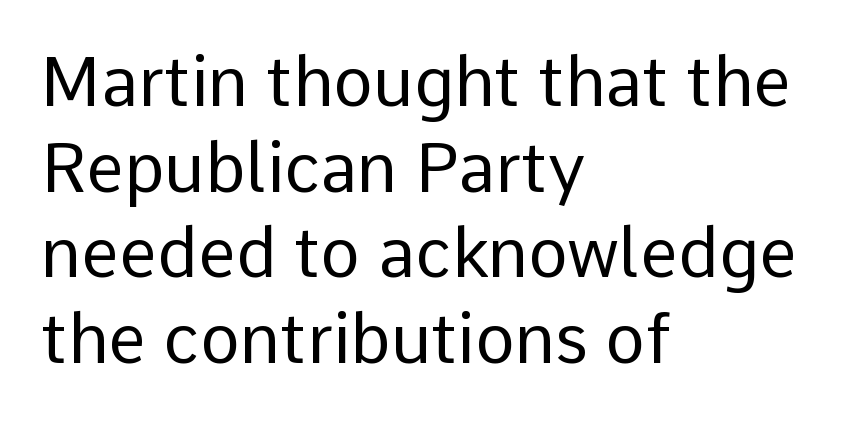
Q: Is the text bold? A: No.
Q: Is the text italic (slanted)? A: No, it is upright.
Q: Is the typeface a serif or a sans-serif typeface? A: Sans-serif.
Q: Is the text underlined? A: No.
Q: How is the paragraph aligned? A: Left-aligned.
Q: Is the spacing between letters normal or unusually wide? A: Normal.
Q: Is the spacing between lines tight, normal or loose? A: Normal.
Q: Width (condensed, normal, or wide)? A: Normal.
Q: Stroke contrast? A: Low.
Q: x-height? A: Medium.
Q: Monospaced? A: No.
